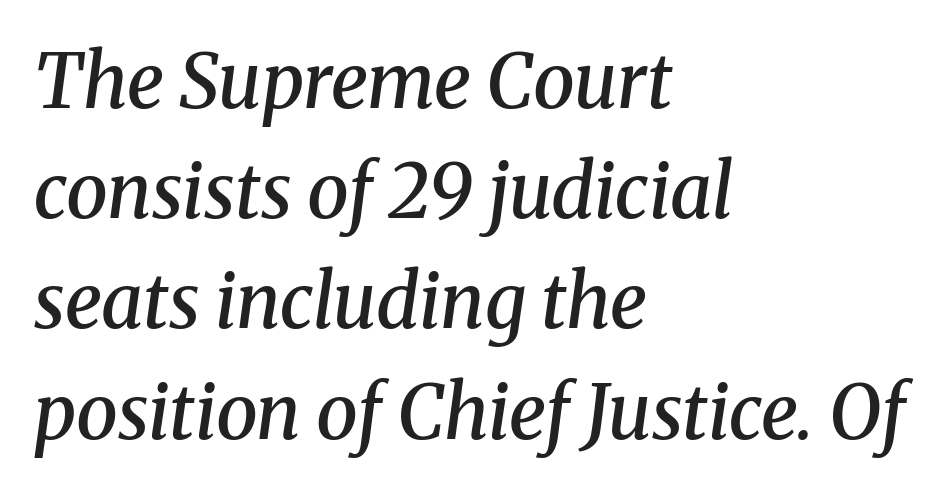
The image shows 75 px semibold serif type, italic (leaning right); set left-aligned, normal line spacing (1.47x), normal letter spacing, not underlined; medium stroke contrast and a medium x-height.
